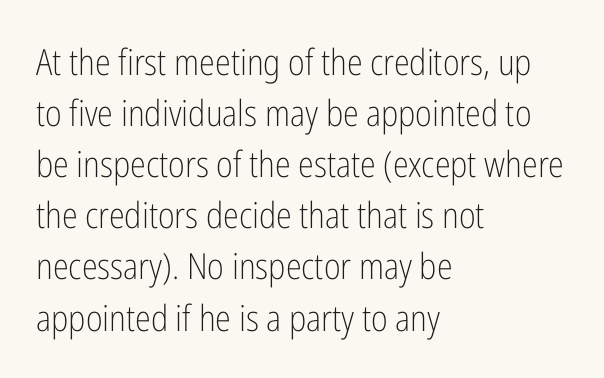
The specimen reads as upright at a glance. Is the stroke heavy? The answer is a plain regular-or-lighter. This block has exactly the height ordinary leading produces. Every row of glyphs begins at an identical x-position on the left. Do the characters align in a grid? No, the font is proportional. You could call the tracking neutral — neither tight nor loose.
